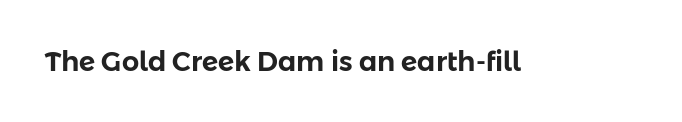
Q: Is the text italic (slanted)? A: No, it is upright.
Q: Is the text underlined? A: No.
Q: Is the spacing between letters normal or unusually wide? A: Normal.
